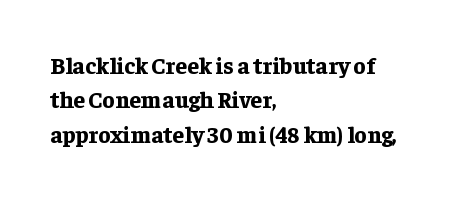
The image shows 23 px bold type, upright; set left-aligned, normal line spacing (1.5x), normal letter spacing, not underlined.
